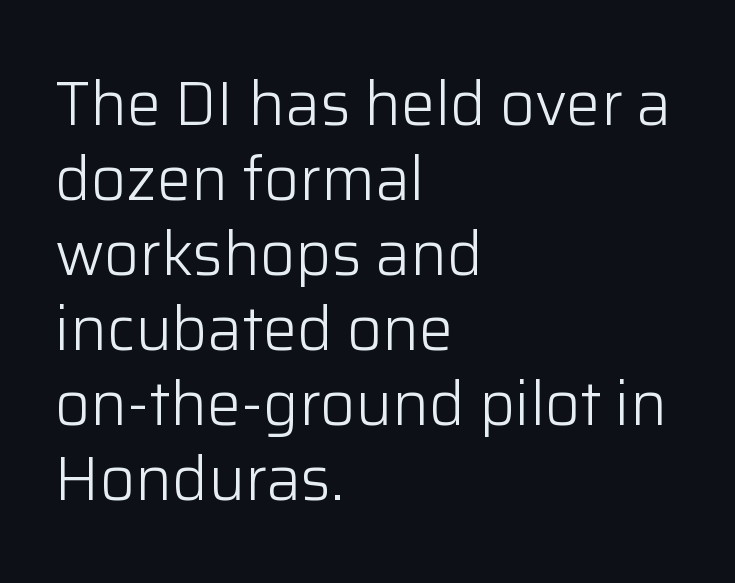
Q: Is the text bold? A: No.
Q: Is the text italic (slanted)? A: No, it is upright.
Q: Is the typeface a serif or a sans-serif typeface? A: Sans-serif.
Q: Is the text underlined? A: No.
Q: How is the paragraph aligned? A: Left-aligned.
Q: Is the spacing between letters normal or unusually wide? A: Normal.
Q: Width (condensed, normal, or wide)? A: Normal.
Q: Stroke contrast? A: Low.
Q: x-height? A: Medium.
Q: Monospaced? A: No.
